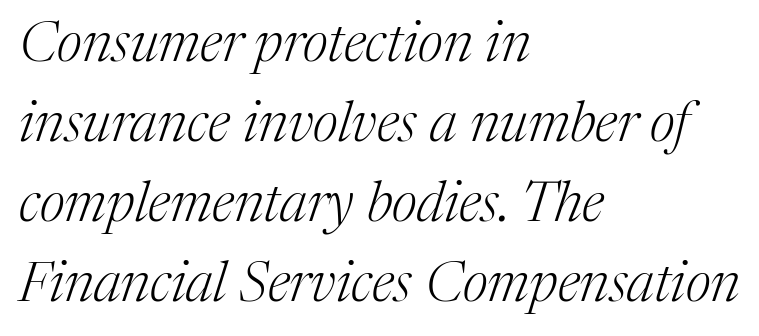
Q: Is the text bold? A: No.
Q: Is the text italic (slanted)? A: Yes, it leans right by about 17 degrees.
Q: Is the typeface a serif or a sans-serif typeface? A: Serif.
Q: Is the text underlined? A: No.
Q: How is the paragraph aligned? A: Left-aligned.
Q: Is the spacing between letters normal or unusually wide? A: Normal.
Q: Is the spacing between lines tight, normal or loose? A: Normal.
Q: Width (condensed, normal, or wide)? A: Normal.
Q: Stroke contrast? A: Medium.
Q: x-height? A: Medium.
Q: Monospaced? A: No.
